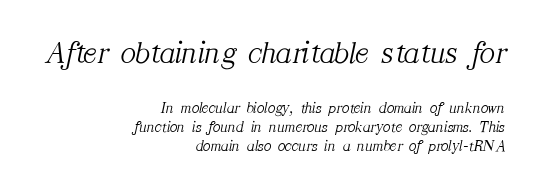
Q: Is the text bold? A: No.
Q: Is the text italic (slanted)? A: Yes, it leans right by about 12 degrees.
Q: Is the typeface a serif or a sans-serif typeface? A: Serif.
Q: Is the text underlined? A: No.
Q: How is the paragraph aligned? A: Right-aligned.
Q: Is the spacing between letters normal or unusually wide? A: Normal.
Q: Which block of text is set in a larger size, the first (top) or the second (bottom)? A: The first (top) one.
Q: Width (condensed, normal, or wide)? A: Normal.
Q: Stroke contrast? A: Medium.
Q: x-height? A: Medium.
Q: Monospaced? A: No.
